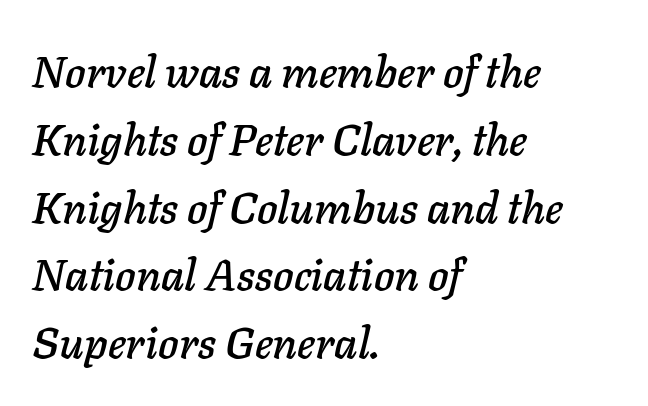
The image shows 44 px text type, italic (leaning right); set left-aligned, normal line spacing (1.54x), normal letter spacing, not underlined; low stroke contrast and a medium x-height.
